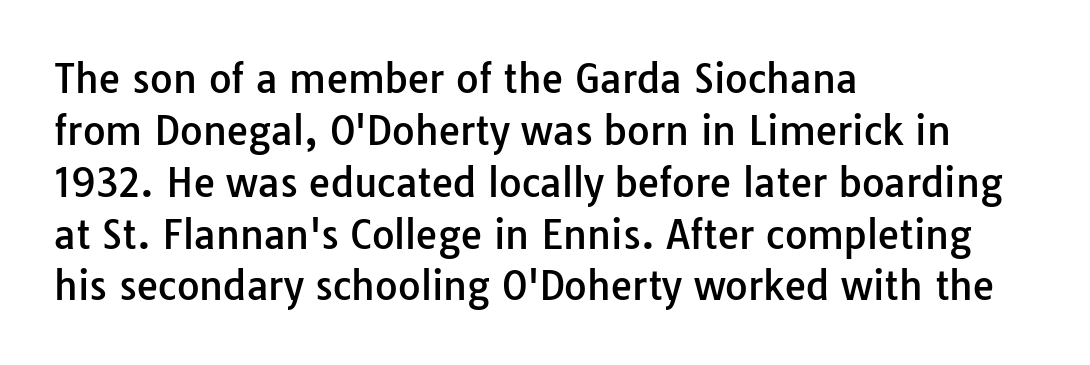
{"serif": "no", "italic": "no", "width": "normal", "stroke_contrast": "low", "x_height": "medium", "monospaced": "no", "underline": "no", "align": "left", "line_spacing": "normal", "line_spacing_ratio": 1.33, "letter_spacing": "normal", "letter_spacing_em": 0.0, "glyph_px": 39}
